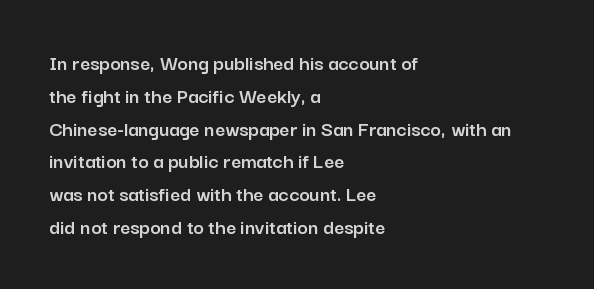
{"italic": "no", "underline": "no", "align": "left", "line_spacing": "normal", "line_spacing_ratio": 1.49, "letter_spacing": "normal", "letter_spacing_em": 0.0, "glyph_px": 22}
